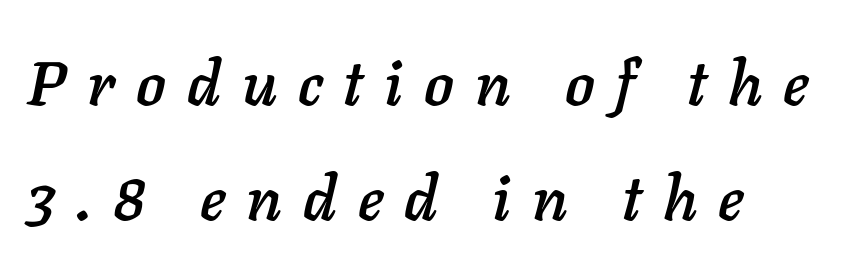
{"italic": "yes", "lean": "right", "slant_degrees": 11, "width": "normal", "stroke_contrast": "low", "x_height": "medium", "monospaced": "no", "underline": "no", "align": "left", "line_spacing_ratio": 1.85, "letter_spacing": "wide", "letter_spacing_em": 0.34, "glyph_px": 62}
